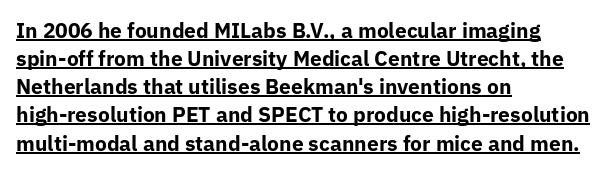
Which margin do the lines hug? The left one — the right edge is uneven. Style check: upright. I'd describe the lettering as bold — thick and assertive. The leading is moderate, giving the passage an even texture.
